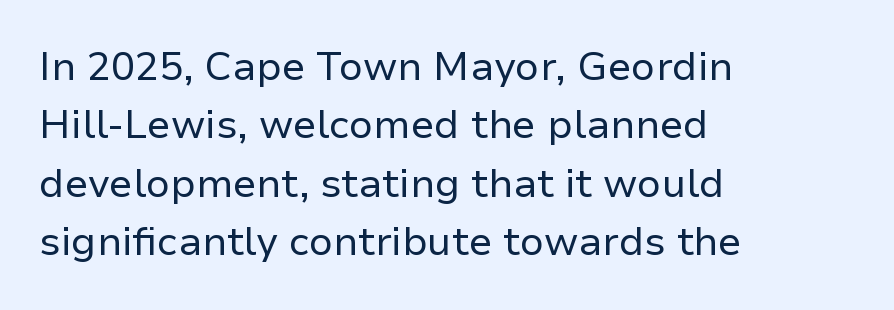
{"serif": "no", "italic": "no", "bold": "no", "weight": "regular", "width": "normal", "stroke_contrast": "low", "x_height": "medium", "monospaced": "no", "underline": "no", "align": "left", "line_spacing": "normal", "line_spacing_ratio": 1.46, "letter_spacing": "normal", "letter_spacing_em": 0.0, "glyph_px": 40}
